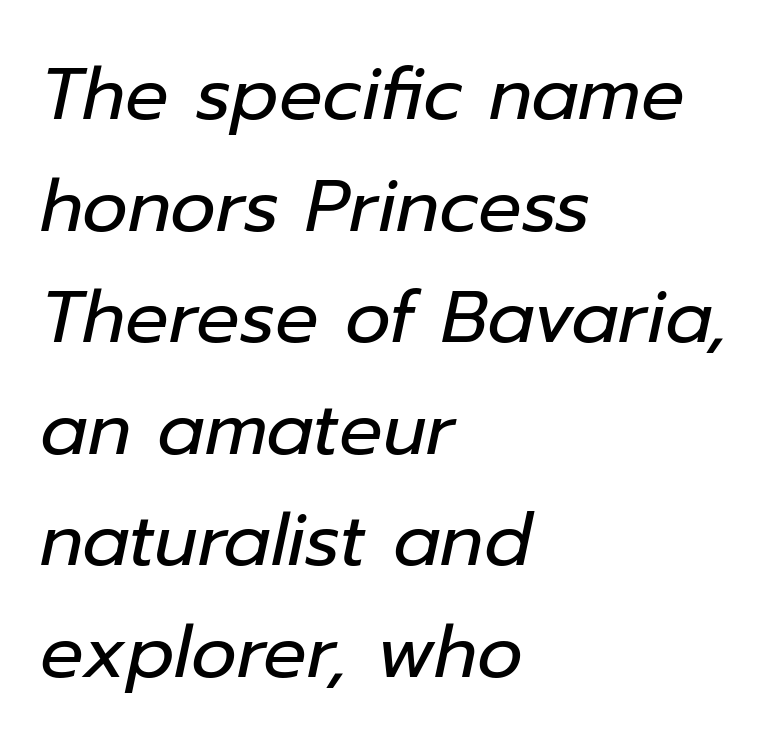
The image shows 72 px regular-weight type, italic (leaning right); set left-aligned, normal line spacing (1.55x), normal letter spacing, not underlined; low stroke contrast and a medium x-height.
